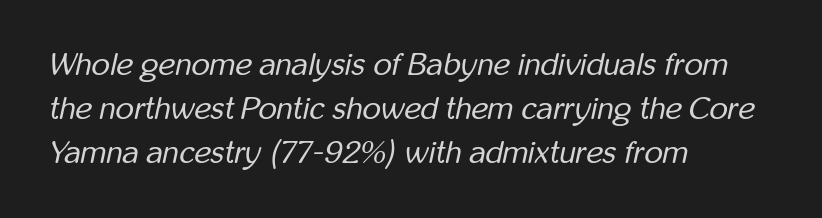
Q: Is the text bold? A: No.
Q: Is the text italic (slanted)? A: Yes, it leans right by about 12 degrees.
Q: Is the text underlined? A: No.
Q: How is the paragraph aligned? A: Left-aligned.
Q: Is the spacing between letters normal or unusually wide? A: Normal.
Q: Is the spacing between lines tight, normal or loose? A: Normal.
Q: Width (condensed, normal, or wide)? A: Condensed.
Q: Stroke contrast? A: Low.
Q: x-height? A: Medium.
Q: Monospaced? A: No.
